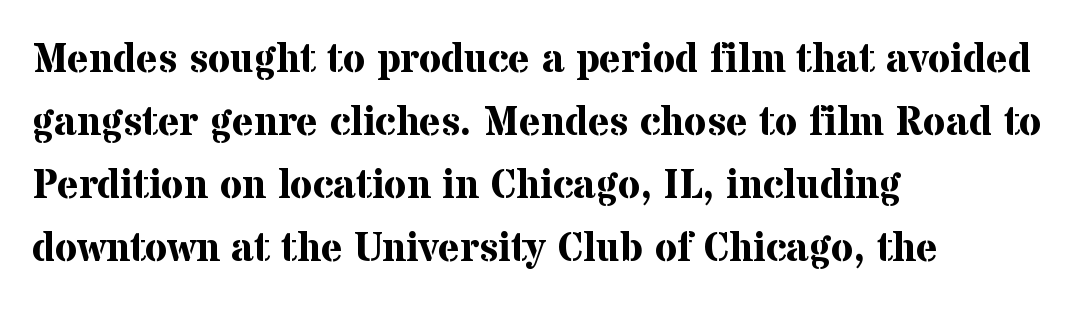
The image shows 41 px bold serif type, upright; set left-aligned, normal line spacing (1.54x), normal letter spacing, not underlined; medium stroke contrast and a medium x-height.
